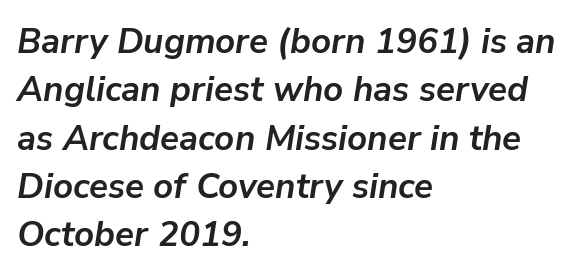
Think of a printed novel: that variable character pitch is what you see here. The compositor pushed each line to the left boundary. Is the type slanted? Yes — the strokes lean at a clear angle. Stroke thickness is high; the sample reads as a true bold. Inter-character spacing is left at the font's built-in metrics. The passage shown stacks its lines at a standard gap.
